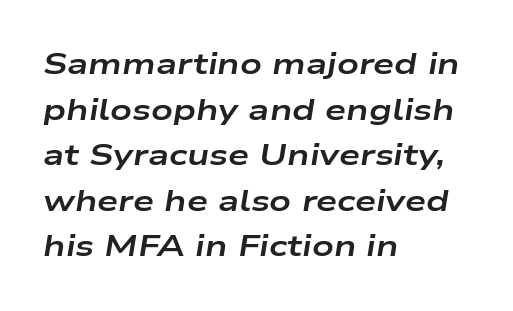
Q: Is the text bold? A: Yes.
Q: Is the text italic (slanted)? A: Yes, it leans right by about 9 degrees.
Q: Is the text underlined? A: No.
Q: How is the paragraph aligned? A: Left-aligned.
Q: Is the spacing between letters normal or unusually wide? A: Normal.
Q: Is the spacing between lines tight, normal or loose? A: Normal.
Q: Width (condensed, normal, or wide)? A: Wide.
Q: Stroke contrast? A: Low.
Q: x-height? A: Medium.
Q: Monospaced? A: No.
